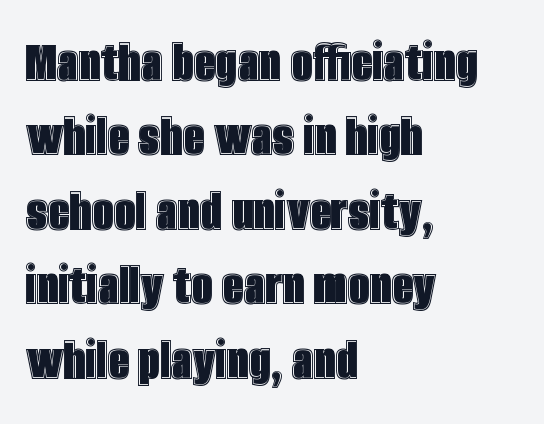
Reading down the block, your eye returns to a fixed left position each line. The specimen omits any rule beneath the text block's lines. Is there any slant? The stems are plumb. Does extra space separate the letters? No, they use regular spacing. This sample has the flowing, uneven cadence of proportional lettering.
